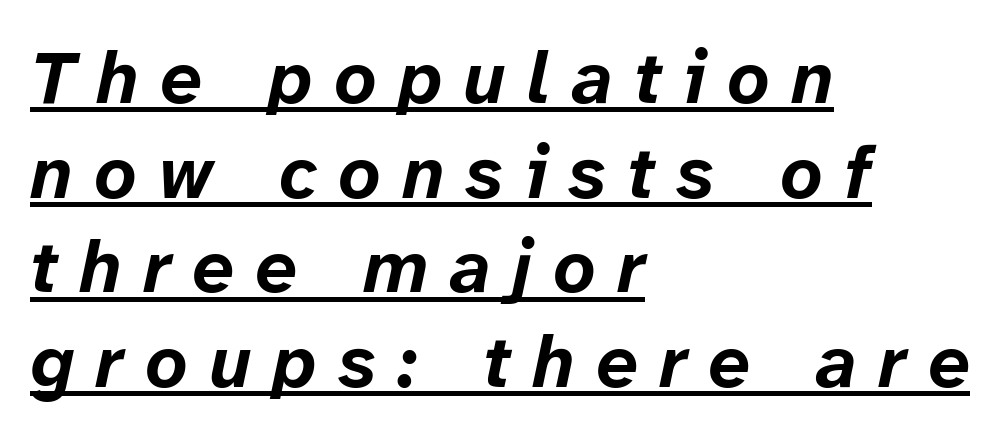
{"italic": "yes", "lean": "right", "slant_degrees": 12, "bold": "yes", "weight": "bold", "width": "normal", "stroke_contrast": "low", "x_height": "medium", "monospaced": "no", "underline": "yes", "align": "left", "line_spacing": "normal", "line_spacing_ratio": 1.28, "letter_spacing": "wide", "letter_spacing_em": 0.29, "glyph_px": 74}
